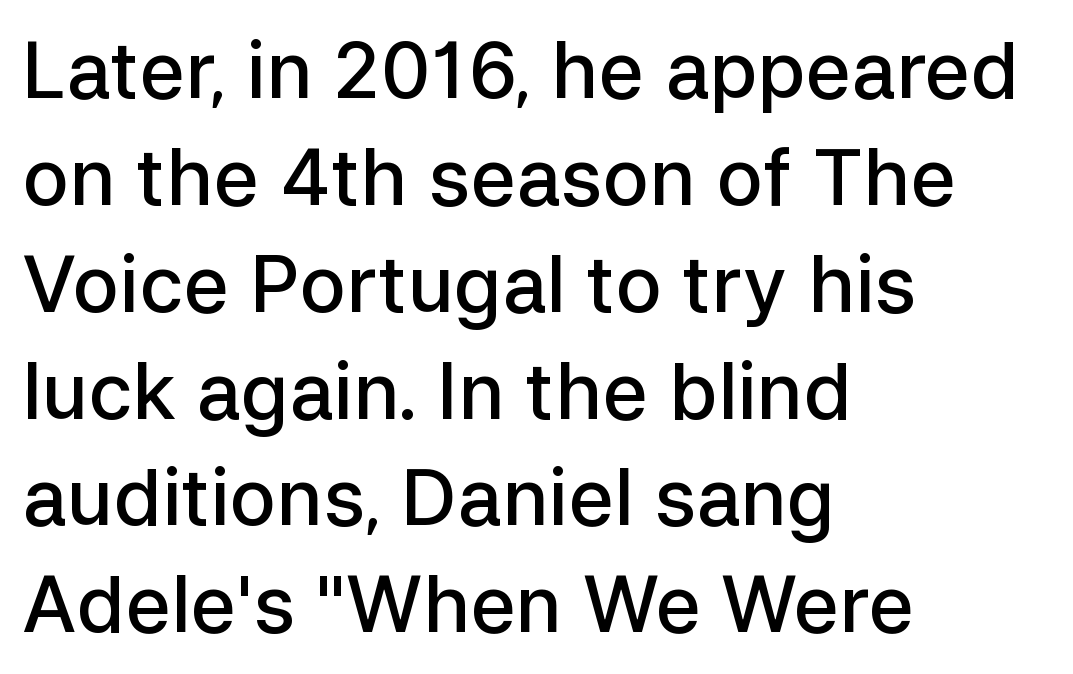
The image shows 78 px semibold sans-serif type, upright; set left-aligned, normal line spacing (1.37x), normal letter spacing, not underlined; low stroke contrast and a medium x-height.
